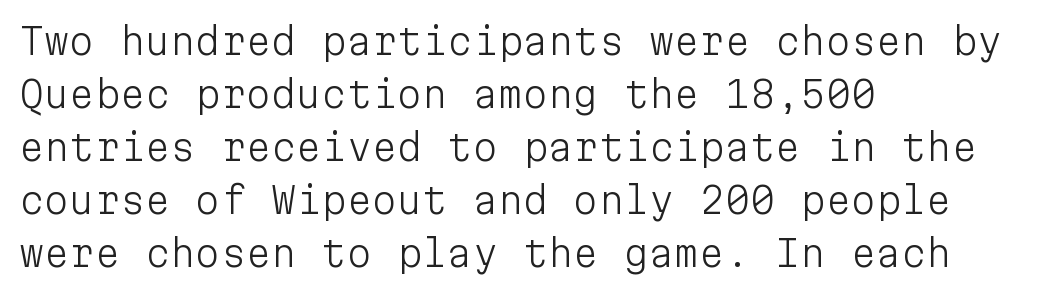
Q: Is the text bold? A: No.
Q: Is the text italic (slanted)? A: No, it is upright.
Q: Is the typeface a serif or a sans-serif typeface? A: Sans-serif.
Q: Is the text underlined? A: No.
Q: How is the paragraph aligned? A: Left-aligned.
Q: Is the spacing between letters normal or unusually wide? A: Normal.
Q: Is the spacing between lines tight, normal or loose? A: Normal.
Q: Width (condensed, normal, or wide)? A: Normal.
Q: Stroke contrast? A: Low.
Q: x-height? A: Medium.
Q: Monospaced? A: Yes.
